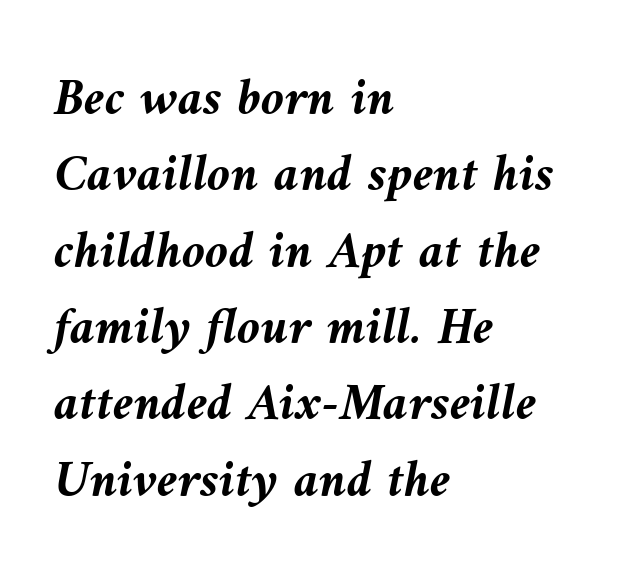
Q: Is the text bold? A: Yes.
Q: Is the text italic (slanted)? A: Yes, it leans left by about 9 degrees.
Q: Is the text underlined? A: No.
Q: How is the paragraph aligned? A: Left-aligned.
Q: Is the spacing between letters normal or unusually wide? A: Normal.
Q: Is the spacing between lines tight, normal or loose? A: Normal.
Q: Width (condensed, normal, or wide)? A: Normal.
Q: Stroke contrast? A: Medium.
Q: x-height? A: Medium.
Q: Monospaced? A: No.
